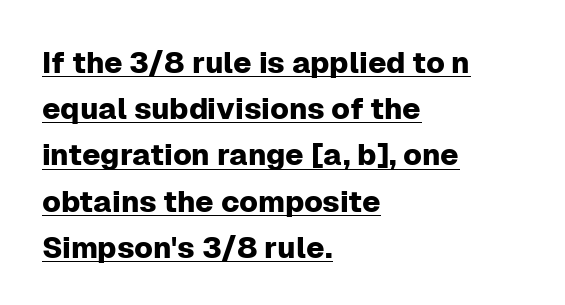
{"serif": "no", "italic": "no", "width": "normal", "stroke_contrast": "low", "x_height": "medium", "monospaced": "no", "underline": "yes", "align": "left", "line_spacing": "normal", "line_spacing_ratio": 1.54, "letter_spacing": "normal", "letter_spacing_em": 0.0, "glyph_px": 30}
